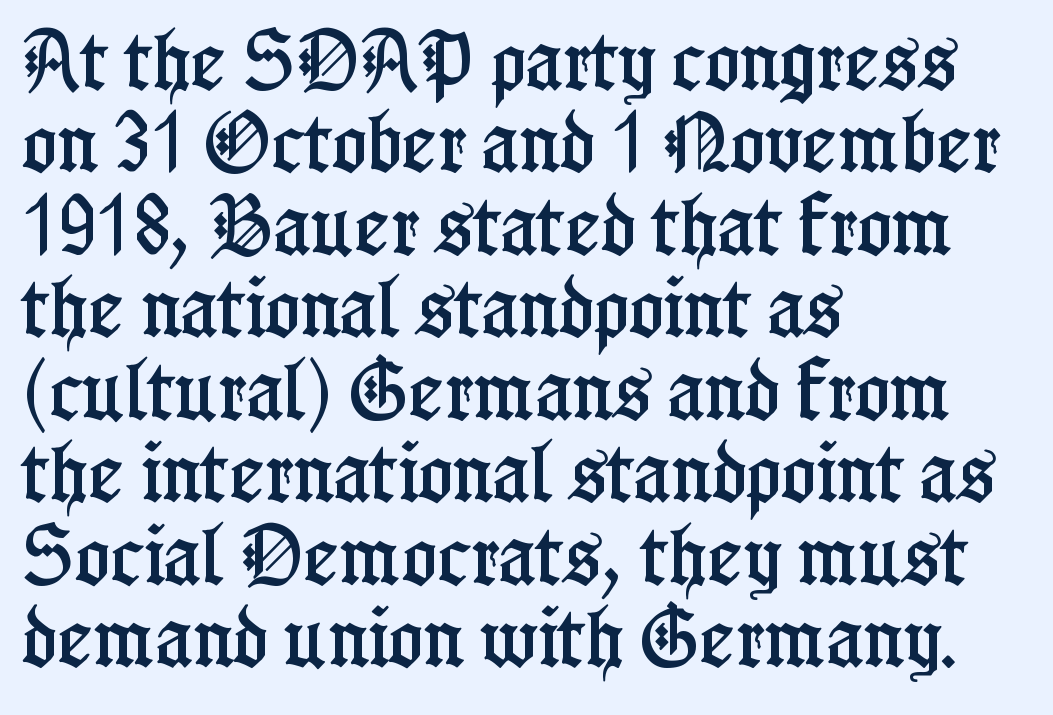
Line starts are locked; line ends wander. This sample uses plain, unmodified letter spacing. Looks like regular typesetting: each glyph gets only the width it needs. Is this a sans? No — the strokes have serifs. Posture: straight, roman, zero tilt. Is there much room between lines? A standard amount, neither cramped nor airy.
